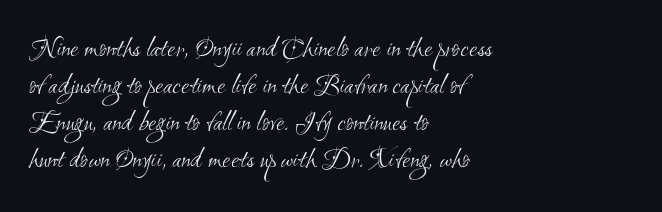
The image shows 29 px light, condensed sans-serif type; set left-aligned, normal line spacing (1.28x), normal letter spacing, not underlined; medium stroke contrast and a small x-height.
